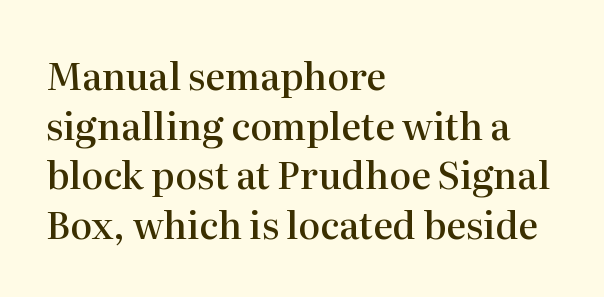
Whoever set this chose a conventional vertical rhythm. The face used here is proportionally spaced, like ordinary book or web type. The foot of each line stays bare and open. Ordinary non-slanted type is in use. The paragraph has a hard left edge and a soft right edge. Standard letterfit; no display-style spreading of the glyphs.
